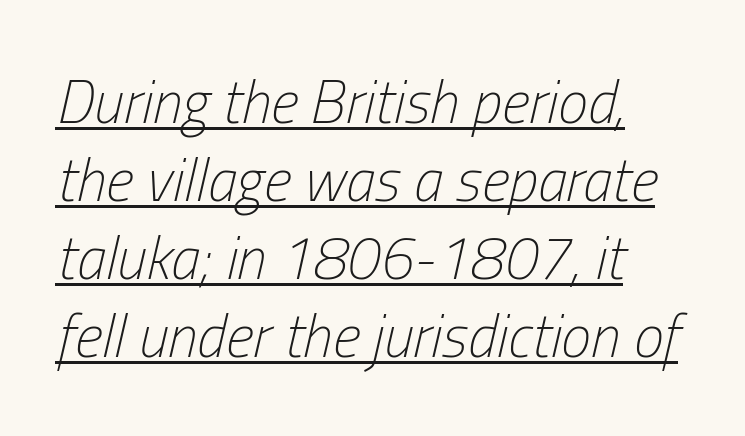
Q: Is the text bold? A: No.
Q: Is the text italic (slanted)? A: Yes, it leans right by about 13 degrees.
Q: Is the text underlined? A: Yes.
Q: How is the paragraph aligned? A: Left-aligned.
Q: Is the spacing between letters normal or unusually wide? A: Normal.
Q: Is the spacing between lines tight, normal or loose? A: Normal.
Q: Width (condensed, normal, or wide)? A: Condensed.
Q: Stroke contrast? A: Low.
Q: x-height? A: Medium.
Q: Monospaced? A: No.
